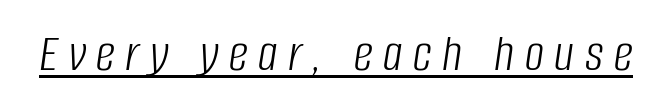
Compared with undecorated copy, this sample adds a rule below the words. Observe the wide spacing: letters keep a clear distance from each other. Is this a fixed-width face? No — the glyphs have proportional, varying widths. Nothing heavy about these letters — not bold at all.
